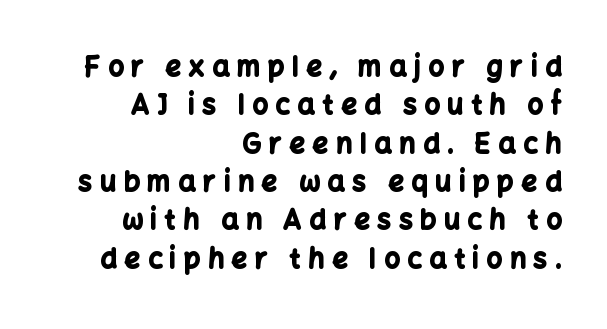
The specimen omits any rule beneath the text block's lines. The rows are spaced the way most documents space them. Right-aligned paragraph, ragged on the left. Display-style spreading of the glyphs; the letterfit is very open. Is there any slant? The stems are plumb.
